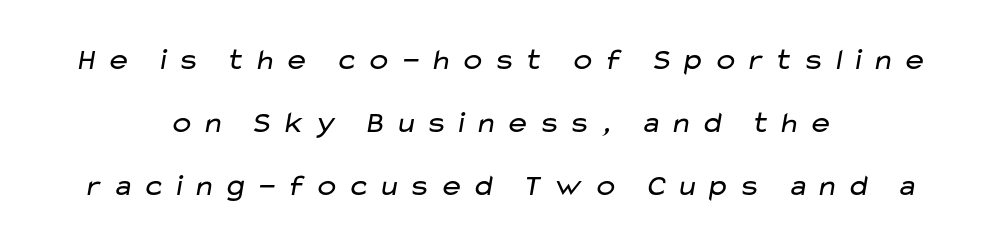
The image shows 30 px regular-weight, wide sans-serif type; set centered, loose line spacing (2.1x), unusually wide letter spacing (+0.27 em), not underlined; low stroke contrast and a medium x-height.
